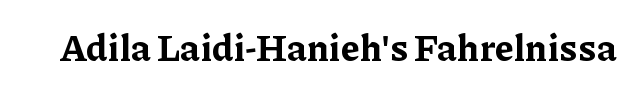
Q: Is the text bold? A: Yes.
Q: Is the text italic (slanted)? A: No, it is upright.
Q: Is the typeface a serif or a sans-serif typeface? A: Serif.
Q: Is the text underlined? A: No.
Q: Is the spacing between letters normal or unusually wide? A: Normal.
Q: Width (condensed, normal, or wide)? A: Normal.
Q: Stroke contrast? A: Low.
Q: x-height? A: Medium.
Q: Monospaced? A: No.
